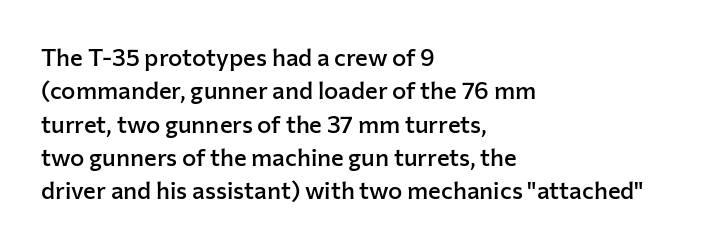
Q: Is the text bold? A: Semi-bold.
Q: Is the text italic (slanted)? A: No, it is upright.
Q: Is the text underlined? A: No.
Q: How is the paragraph aligned? A: Left-aligned.
Q: Is the spacing between letters normal or unusually wide? A: Normal.
Q: Is the spacing between lines tight, normal or loose? A: Normal.
